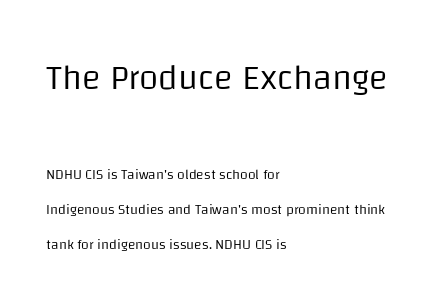
{"serif": "no", "italic": "no", "bold": "no", "weight": "regular", "width": "normal", "stroke_contrast": "low", "x_height": "large", "monospaced": "no", "underline": "no", "align": "left", "line_spacing": "loose", "line_spacing_ratio": 2.49, "letter_spacing": "normal", "letter_spacing_em": 0.0, "larger_block": "first", "size_ratio": 2.5, "glyph_px": 35}
